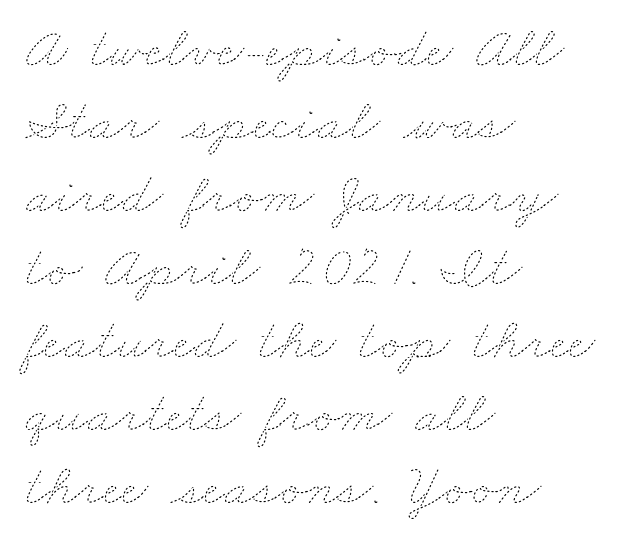
The image shows 58 px thin, wide type; set left-aligned, normal line spacing (1.26x), normal letter spacing, not underlined; low stroke contrast and a small x-height.
